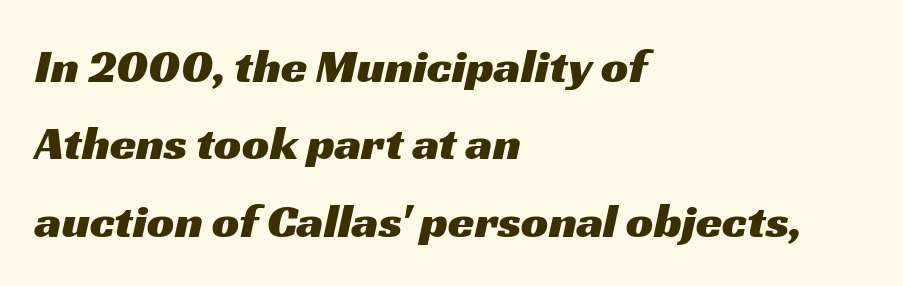
The image shows 48 px wide sans-serif type; set left-aligned, normal line spacing (1.61x), normal letter spacing, not underlined; medium stroke contrast and a medium x-height.
